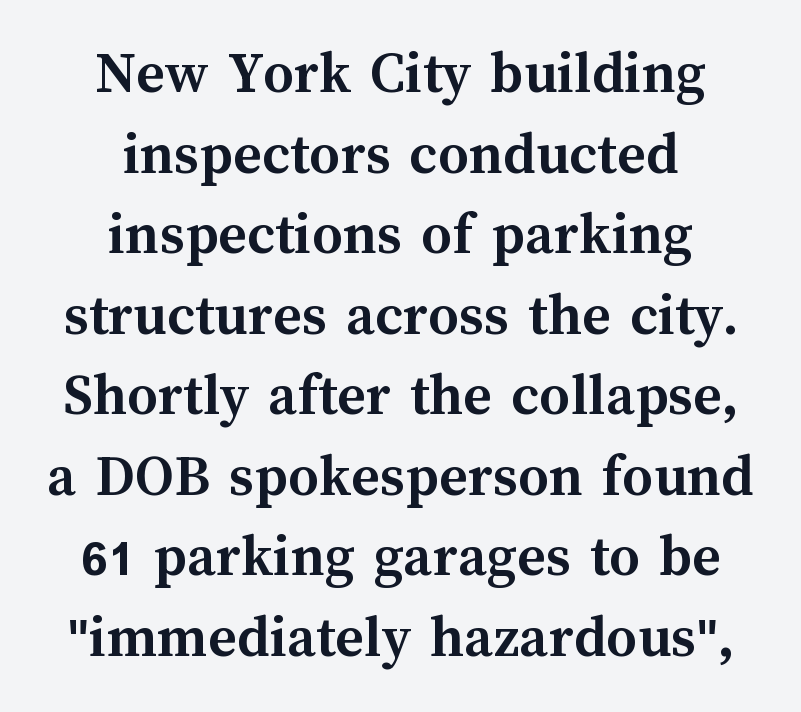
The image shows 61 px semibold type, upright; set centered, normal line spacing (1.32x), normal letter spacing, not underlined; medium stroke contrast and a medium x-height.
